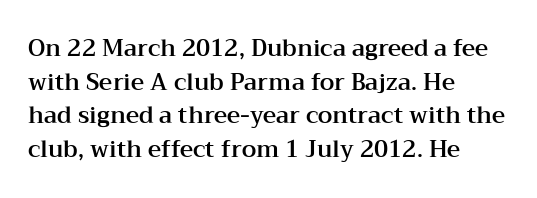
{"italic": "no", "underline": "no", "align": "left", "line_spacing": "normal", "line_spacing_ratio": 1.46, "letter_spacing": "normal", "letter_spacing_em": 0.0, "glyph_px": 23}
